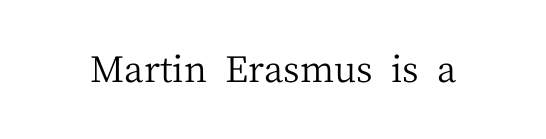
{"serif": "yes", "italic": "no", "bold": "no", "weight": "regular", "width": "normal", "stroke_contrast": "medium", "x_height": "medium", "monospaced": "no", "underline": "no", "letter_spacing": "normal", "letter_spacing_em": 0.0, "glyph_px": 36}
